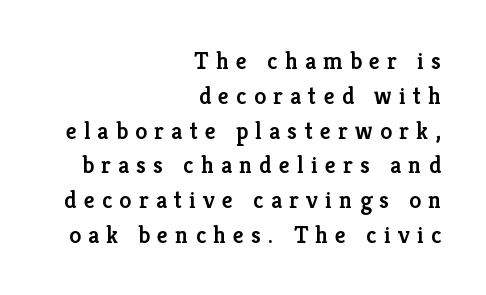
{"italic": "no", "bold": "semi", "underline": "no", "align": "right", "line_spacing": "normal", "line_spacing_ratio": 1.45, "letter_spacing": "wide", "letter_spacing_em": 0.3, "glyph_px": 24}
